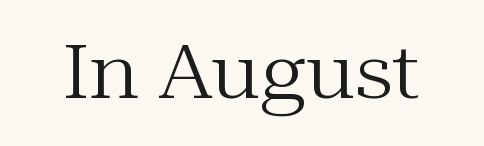
The face used here is proportionally spaced, like ordinary book or web type. You can tell from the footed stems that serif type was used. Letters have the restrained weight of plain body copy at most. Lines of text with bare space underneath. Look at the tracking — it's just the regular setting, nothing added.
